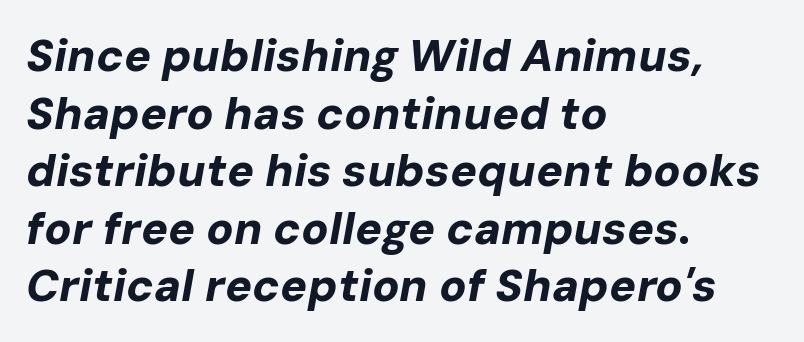
{"italic": "yes", "lean": "right", "slant_degrees": 10, "bold": "yes", "weight": "bold", "width": "normal", "stroke_contrast": "low", "x_height": "medium", "monospaced": "no", "underline": "no", "align": "left", "line_spacing": "normal", "line_spacing_ratio": 1.28, "letter_spacing": "normal", "letter_spacing_em": 0.0, "glyph_px": 45}
